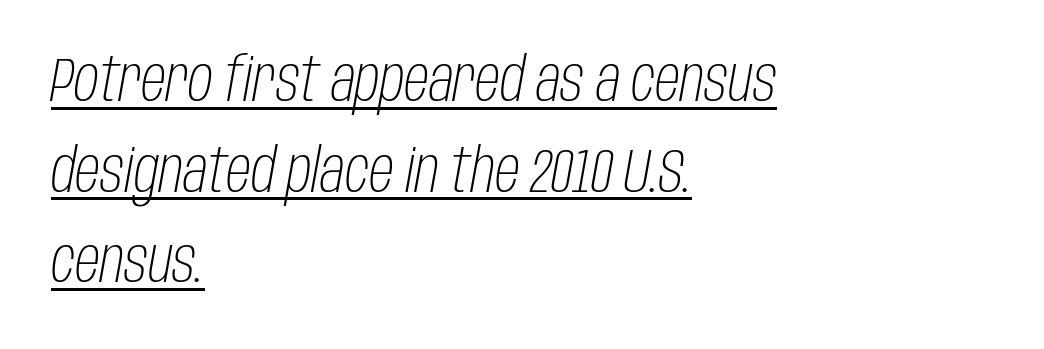
Notice how descenders clear the ascenders below comfortably — that's standard leading. These lines are set flush left with a ragged right edge. Observe the lean: these are italic letterforms. A typesetter would call this proportional, since set widths differ per character. Does a line run under the words? Yes, clearly. This sample uses plain, unmodified letter spacing.
